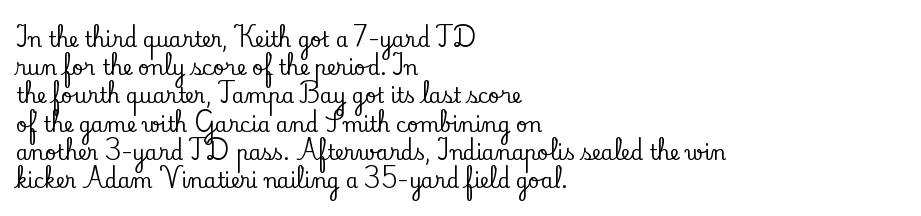
{"italic": "no", "underline": "no", "align": "left", "line_spacing": "normal", "line_spacing_ratio": 1.41, "letter_spacing": "normal", "letter_spacing_em": 0.0, "glyph_px": 20}
